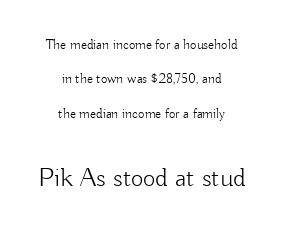
The image shows 27 px text type, upright; set centered, loose line spacing (2.46x), normal letter spacing, not underlined; the second (bottom) block is 1.93x larger.
